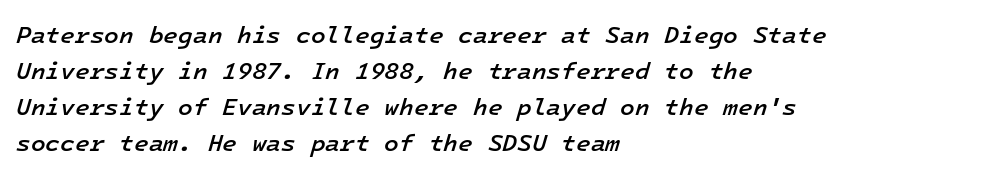
Q: Is the text bold? A: Semi-bold.
Q: Is the text italic (slanted)? A: Yes, it leans right by about 16 degrees.
Q: Is the text underlined? A: No.
Q: How is the paragraph aligned? A: Left-aligned.
Q: Is the spacing between letters normal or unusually wide? A: Normal.
Q: Is the spacing between lines tight, normal or loose? A: Normal.
